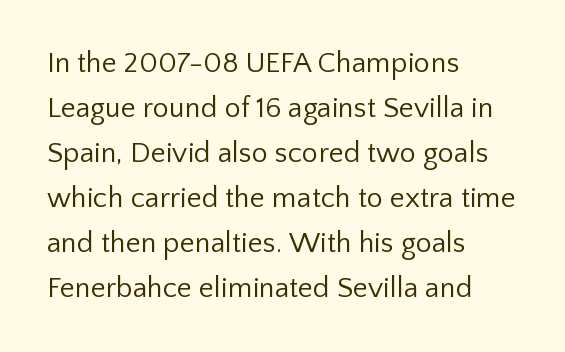
The image shows 29 px regular-weight sans-serif type, upright; set left-aligned, normal line spacing (1.55x), normal letter spacing, not underlined; low stroke contrast and a medium x-height.
